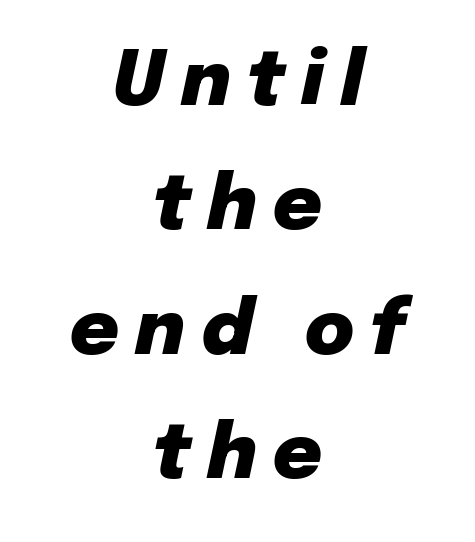
Loose tracking; the words dissolve into strings of separated letters. This block has exactly the height ordinary leading produces. There's an unmistakable incline to the writing here. A centered setting, common on invitations and titles, is used for this passage. Descenders are the only things crossing below the line.
